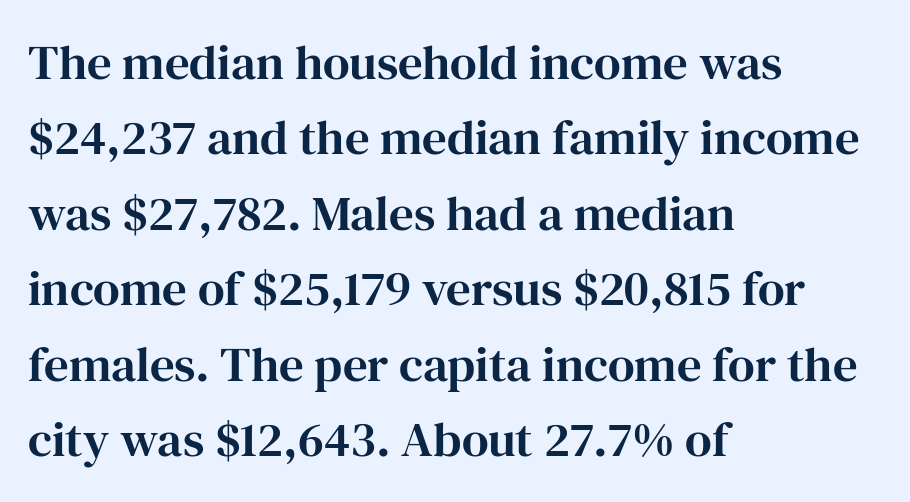
Between one letter and the next there's only the usual sliver of space. Unmarked baselines from the first word to the last. A serif font was chosen for this passage. Vertically, the passage feels balanced, rows spaced as you'd expect. Proportional: the letters do not fall into vertical columns. These lines are set flush left with a ragged right edge.
